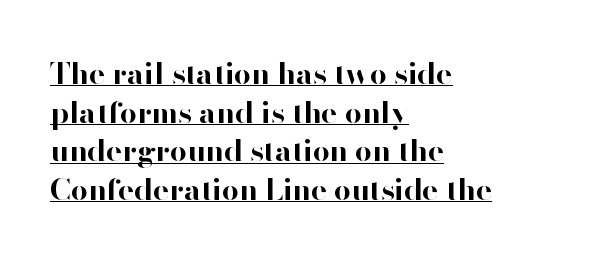
Q: Is the text bold? A: Yes.
Q: Is the text italic (slanted)? A: No, it is upright.
Q: Is the typeface a serif or a sans-serif typeface? A: Sans-serif.
Q: Is the text underlined? A: Yes.
Q: How is the paragraph aligned? A: Left-aligned.
Q: Is the spacing between letters normal or unusually wide? A: Normal.
Q: Is the spacing between lines tight, normal or loose? A: Normal.
Q: Width (condensed, normal, or wide)? A: Normal.
Q: Stroke contrast? A: High.
Q: x-height? A: Small.
Q: Monospaced? A: No.
